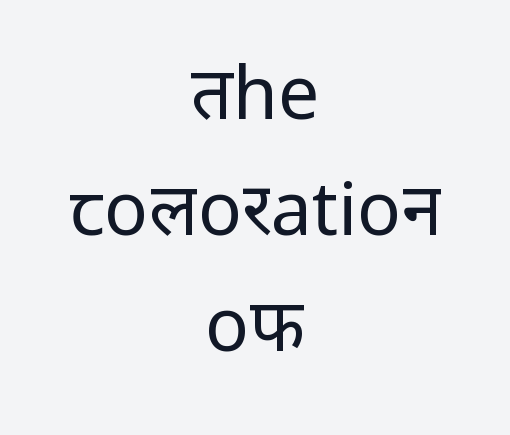
Do the letters lean? They stand straight. Just letters on the line, the space beneath them empty. The gaps between neighbouring characters are ordinary and unremarkable. The characters display no serif detailing; their extremities are plain. Regarding leading, the lines here are spaced in the standard way. The paragraph has two soft edges and a firm central axis.
